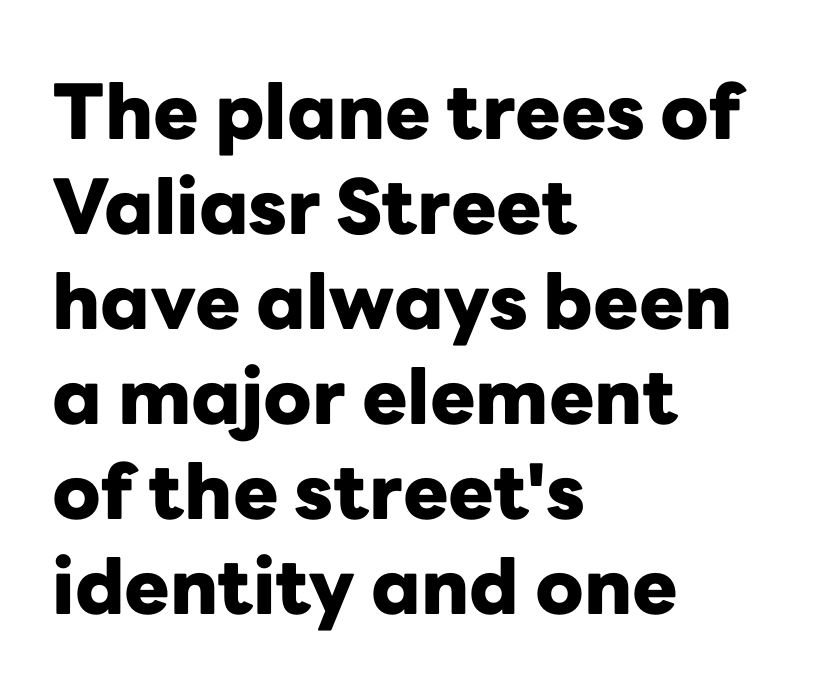
The foot of each line stays bare and open. The gaps between neighbouring characters are ordinary and unremarkable. How would I describe the line gaps? Plain and ordinary. These words are printed bold, with thick strokes throughout.
